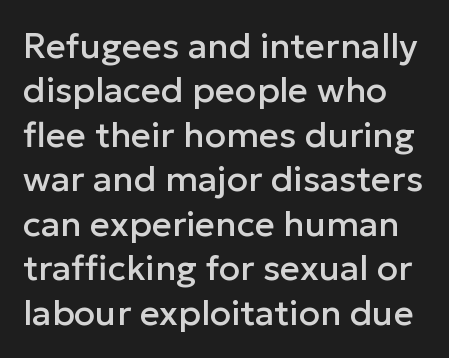
Anything drawn beneath the words? Only blank space. The rendering uses natural spacing where letterforms have individual widths. You could call the tracking neutral — neither tight nor loose. In terms of posture, this sample is upright.
